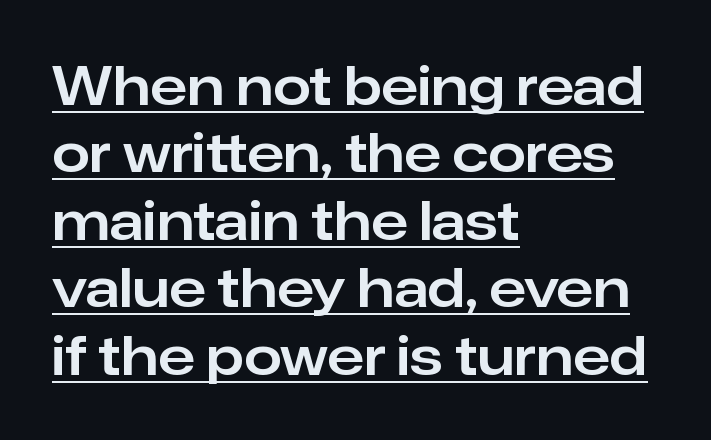
The image shows 54 px sans-serif type, upright; set left-aligned, normal line spacing (1.25x), normal letter spacing, underlined; low stroke contrast and a medium x-height.
